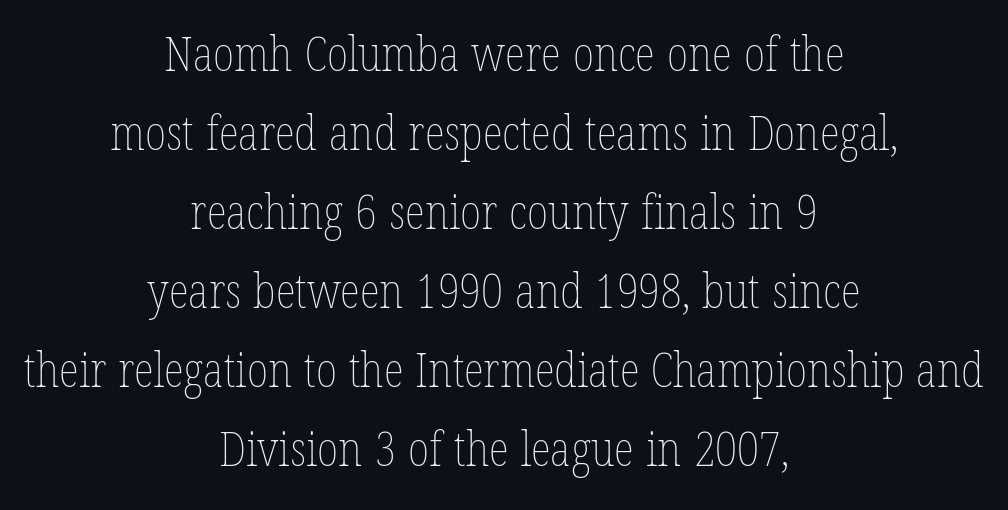
Q: Is the text bold? A: No.
Q: Is the text italic (slanted)? A: No, it is upright.
Q: Is the text underlined? A: No.
Q: How is the paragraph aligned? A: Centered.
Q: Is the spacing between letters normal or unusually wide? A: Normal.
Q: Is the spacing between lines tight, normal or loose? A: Normal.
Q: Width (condensed, normal, or wide)? A: Condensed.
Q: Stroke contrast? A: Low.
Q: x-height? A: Medium.
Q: Monospaced? A: No.
